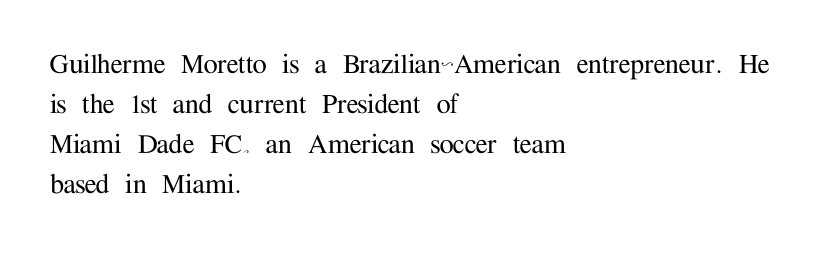
No word sits above an underline. The setting favours the left margin, as ordinary paragraphs usually do. Spacing verdict: proportional, widths tailored to each character. Upright lettering throughout.
